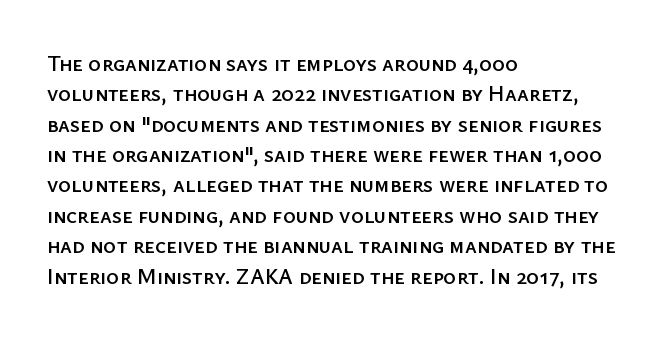
The image shows 22 px text type, upright; set left-aligned, normal line spacing (1.38x), normal letter spacing, not underlined.
